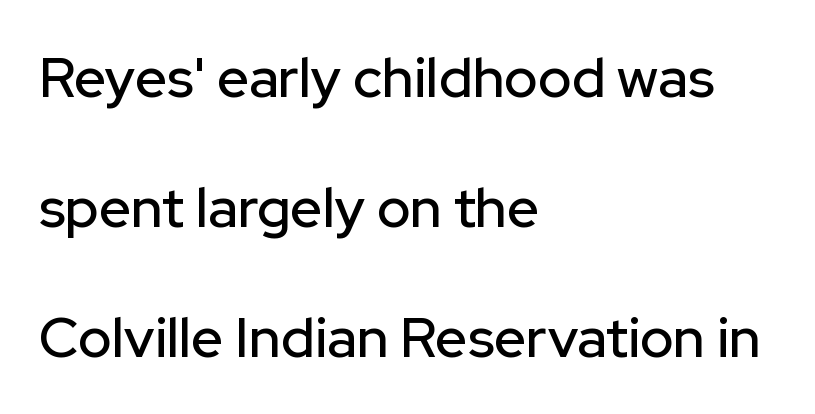
Spacing between characters is what you'd get straight out of the box. Looks like regular typesetting: each glyph gets only the width it needs. The paragraph has a hard left edge and a soft right edge. This is roman type, the default non-slanted kind. The passage shown stacks its lines with a broad gap. Decoration check: the copy has no underline.
